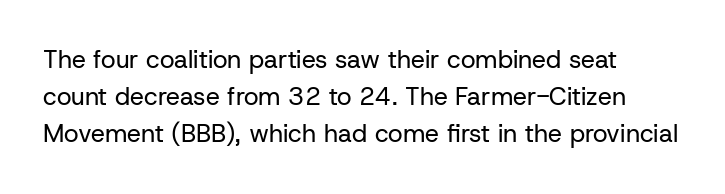
{"italic": "no", "bold": "no", "underline": "no", "align": "left", "line_spacing": "normal", "line_spacing_ratio": 1.49, "letter_spacing": "normal", "letter_spacing_em": 0.0, "glyph_px": 25}
